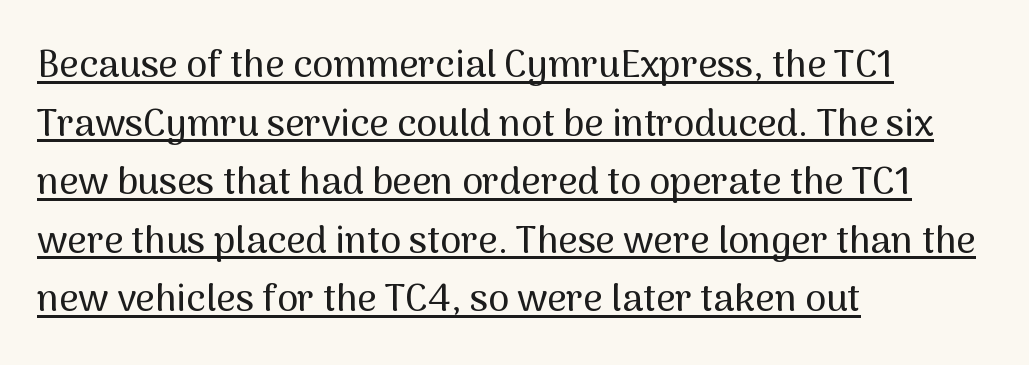
The image shows 38 px sans-serif type, upright; set left-aligned, normal line spacing (1.54x), normal letter spacing, underlined; medium stroke contrast and a medium x-height.
